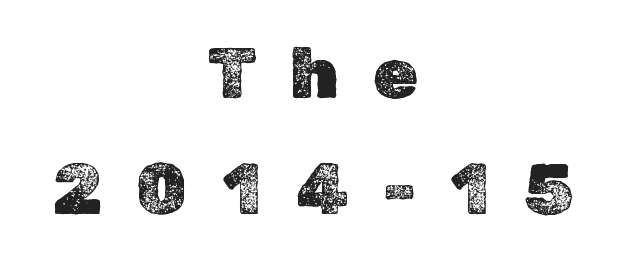
The image shows 72 px text type, upright; set centered, normal line spacing (1.61x), unusually wide letter spacing (+0.47 em), not underlined; a medium x-height.
